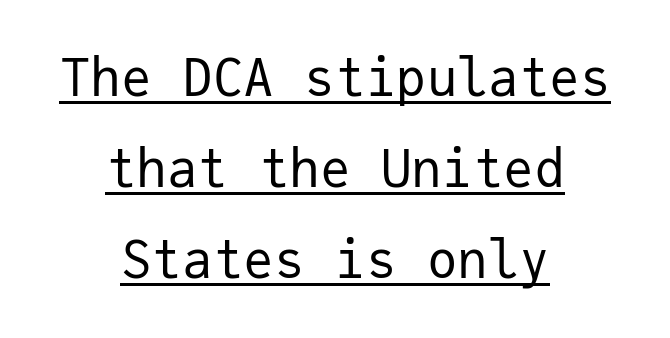
Q: Is the text bold? A: No.
Q: Is the text italic (slanted)? A: No, it is upright.
Q: Is the typeface a serif or a sans-serif typeface? A: Sans-serif.
Q: Is the text underlined? A: Yes.
Q: How is the paragraph aligned? A: Centered.
Q: Is the spacing between letters normal or unusually wide? A: Normal.
Q: Width (condensed, normal, or wide)? A: Normal.
Q: Stroke contrast? A: Low.
Q: x-height? A: Medium.
Q: Monospaced? A: Yes.
